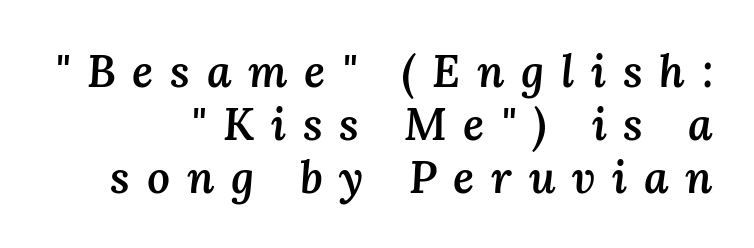
{"italic": "yes", "lean": "right", "slant_degrees": 3, "bold": "semi", "weight": "semibold", "width": "normal", "stroke_contrast": "medium", "x_height": "medium", "monospaced": "no", "underline": "no", "align": "right", "line_spacing_ratio": 1.18, "letter_spacing": "wide", "letter_spacing_em": 0.37, "glyph_px": 45}
